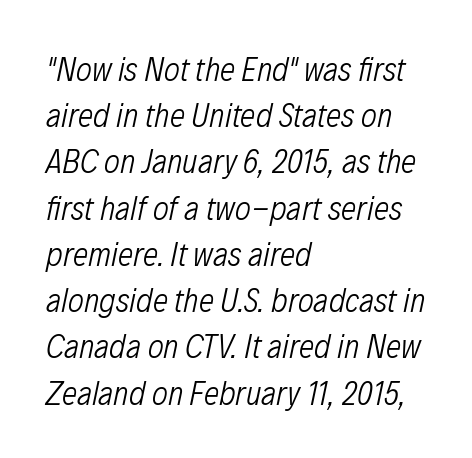
Q: Is the text bold? A: No.
Q: Is the text italic (slanted)? A: Yes, it leans right by about 12 degrees.
Q: Is the text underlined? A: No.
Q: How is the paragraph aligned? A: Left-aligned.
Q: Is the spacing between letters normal or unusually wide? A: Normal.
Q: Is the spacing between lines tight, normal or loose? A: Normal.
Q: Width (condensed, normal, or wide)? A: Condensed.
Q: Stroke contrast? A: Low.
Q: x-height? A: Medium.
Q: Monospaced? A: No.
